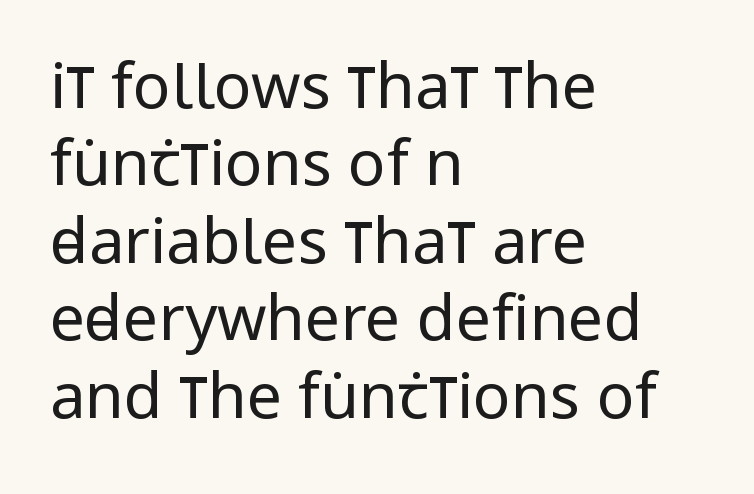
{"serif": "no", "italic": "no", "bold": "no", "weight": "regular", "width": "condensed", "stroke_contrast": "low", "x_height": "large", "monospaced": "no", "underline": "no", "align": "left", "line_spacing_ratio": 1.23, "letter_spacing": "normal", "letter_spacing_em": 0.0, "glyph_px": 63}
